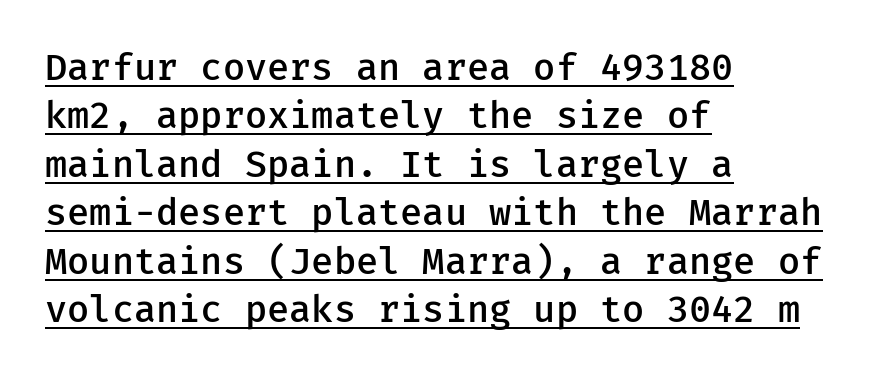
{"serif": "no", "italic": "no", "bold": "semi", "weight": "semibold", "width": "normal", "stroke_contrast": "low", "x_height": "medium", "underline": "yes", "align": "left", "line_spacing": "normal", "line_spacing_ratio": 1.31, "letter_spacing": "normal", "letter_spacing_em": 0.0, "glyph_px": 37}
